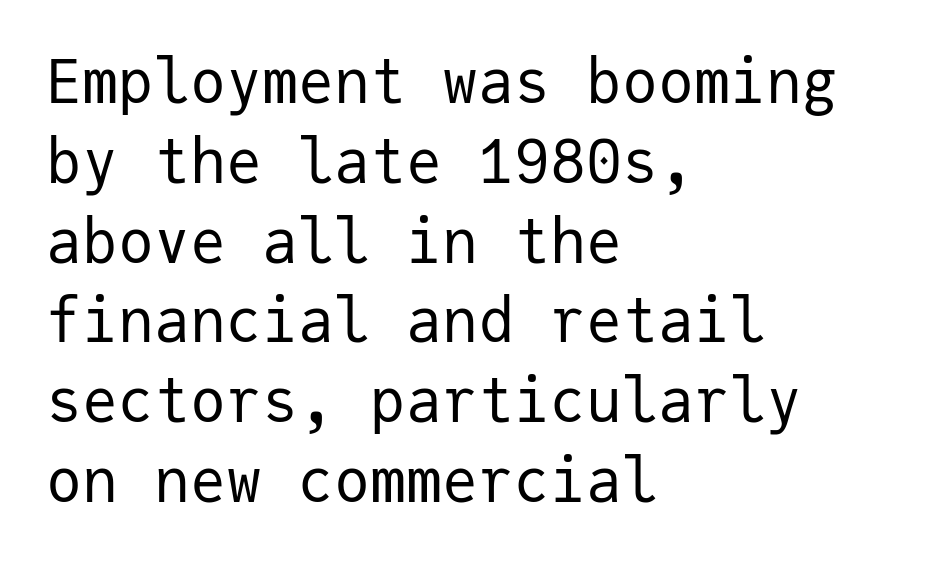
This rendering features lettering with no underline. A typesetter would call this monospace, since all characters share one set width. No extra ink here — the face is not bold. The block of text has a typical density, with ordinary space between rows. Alignment: flush left.
